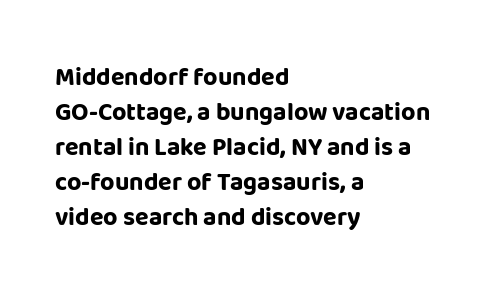
{"italic": "no", "bold": "yes", "underline": "no", "align": "left", "line_spacing": "normal", "line_spacing_ratio": 1.4, "letter_spacing": "normal", "letter_spacing_em": 0.0, "glyph_px": 25}
